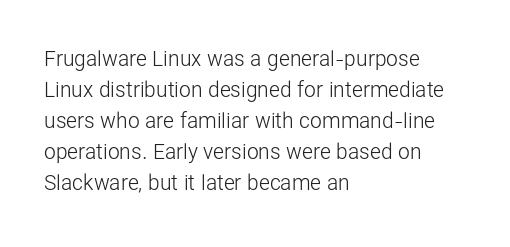
Q: Is the text bold? A: No.
Q: Is the text italic (slanted)? A: No, it is upright.
Q: Is the text underlined? A: No.
Q: How is the paragraph aligned? A: Left-aligned.
Q: Is the spacing between letters normal or unusually wide? A: Normal.
Q: Is the spacing between lines tight, normal or loose? A: Normal.
